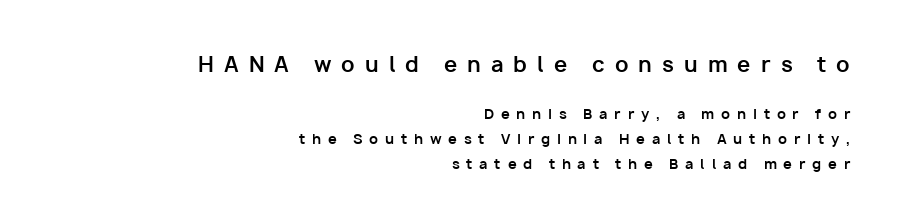
Q: Is the text bold? A: Yes.
Q: Is the text italic (slanted)? A: No, it is upright.
Q: Is the text underlined? A: No.
Q: How is the paragraph aligned? A: Right-aligned.
Q: Is the spacing between letters normal or unusually wide? A: Unusually wide.
Q: Which block of text is set in a larger size, the first (top) or the second (bottom)? A: The first (top) one.
